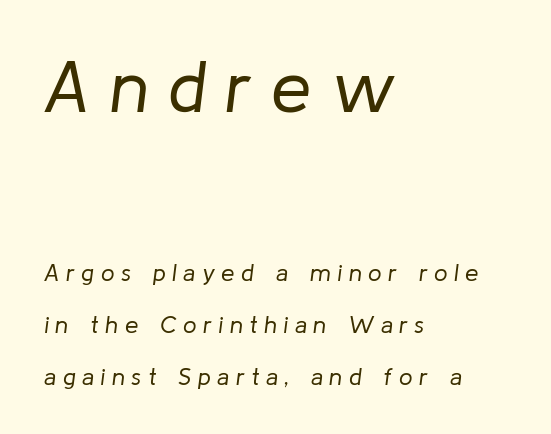
Slanted lettering throughout. A typesetter would call this proportional, since set widths differ per character. The weight tops out at a normal text grade. Look at the glyph heights: the upper group is clearly the bigger setting. The tracking reads as deliberately expanded to a designer's eye.
